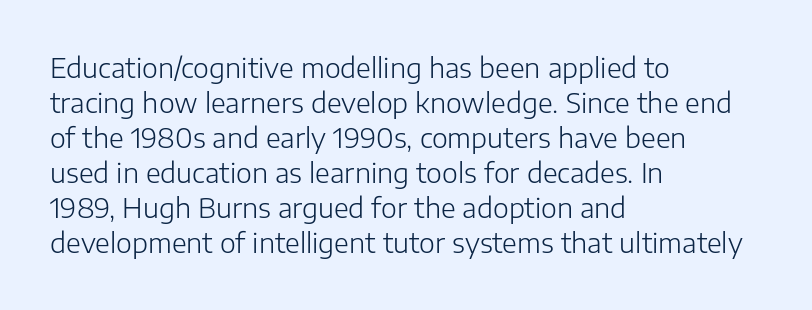
Style check: upright. Plain, unruled lines of type. The paragraph has a hard left edge and a soft right edge. This rendering leaves character spacing at its baseline value. A typesetter would call this leading conventional body-copy spacing. These glyphs show unthickened strokes, regular width or finer.
